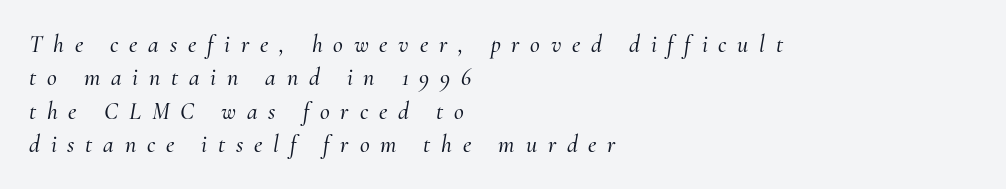
The paragraph has a hard left edge and a soft right edge. This is oblique type, the kind used for emphasis or titles. Students, observe: this is what conventionally led text looks like. Underline: absent. The rendering inserts visible extra space after every character.
